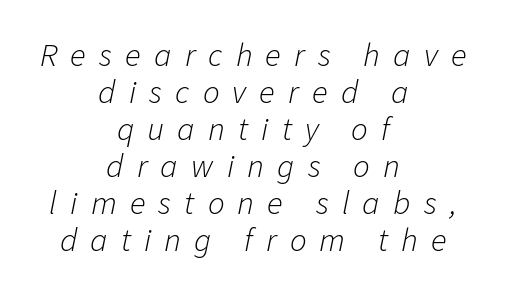
The text carries the slant typical of an italic or oblique font. A typesetter would call this heavily tracked-out type. Honestly, there is no underline to notice here at all. Think of a printed novel: that variable character pitch is what you see here. The letterforms sit at book weight or below.
